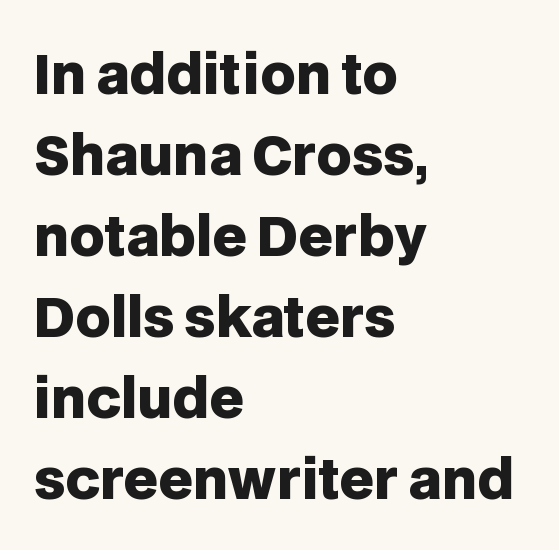
Q: Is the text bold? A: Yes.
Q: Is the text italic (slanted)? A: No, it is upright.
Q: Is the typeface a serif or a sans-serif typeface? A: Sans-serif.
Q: Is the text underlined? A: No.
Q: How is the paragraph aligned? A: Left-aligned.
Q: Is the spacing between letters normal or unusually wide? A: Normal.
Q: Is the spacing between lines tight, normal or loose? A: Normal.
Q: Width (condensed, normal, or wide)? A: Normal.
Q: Stroke contrast? A: Low.
Q: x-height? A: Large.
Q: Monospaced? A: No.
